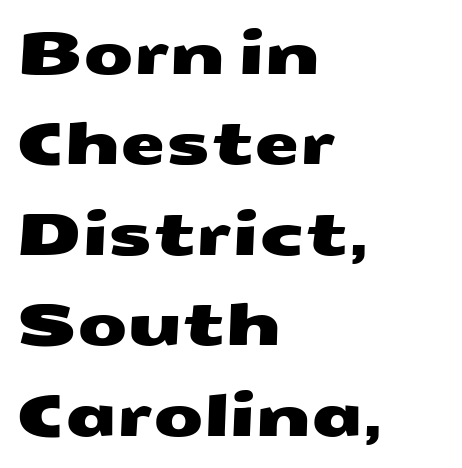
{"serif": "no", "width": "wide", "stroke_contrast": "medium", "x_height": "medium", "monospaced": "no", "underline": "no", "align": "left", "line_spacing": "normal", "line_spacing_ratio": 1.56, "letter_spacing": "normal", "letter_spacing_em": 0.0, "glyph_px": 58}
